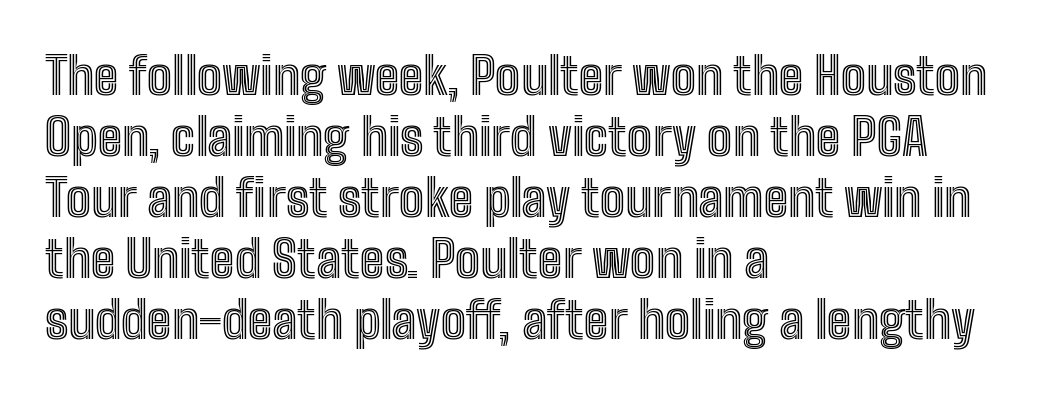
Q: Is the text italic (slanted)? A: No, it is upright.
Q: Is the text underlined? A: No.
Q: How is the paragraph aligned? A: Left-aligned.
Q: Is the spacing between letters normal or unusually wide? A: Normal.
Q: Width (condensed, normal, or wide)? A: Condensed.
Q: x-height? A: Medium.
Q: Monospaced? A: No.
